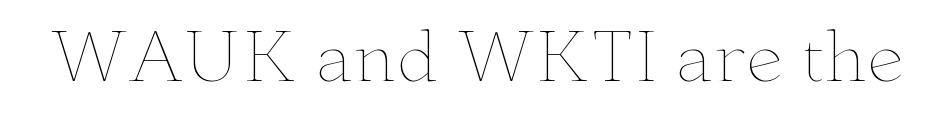
The image shows 67 px thin, wide type, upright; set normal letter spacing, not underlined; low stroke contrast and a small x-height.
